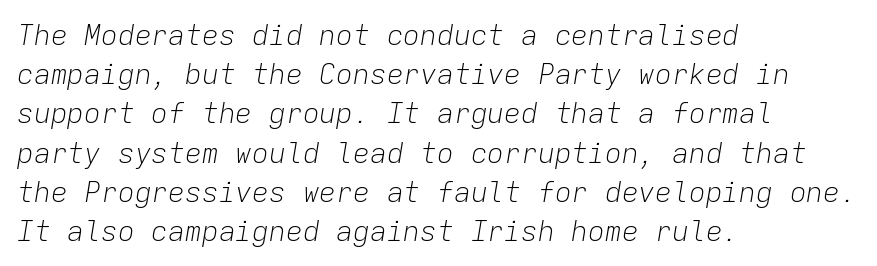
Q: Is the text bold? A: No.
Q: Is the text italic (slanted)? A: Yes, it leans right by about 9 degrees.
Q: Is the text underlined? A: No.
Q: How is the paragraph aligned? A: Left-aligned.
Q: Is the spacing between letters normal or unusually wide? A: Normal.
Q: Is the spacing between lines tight, normal or loose? A: Normal.
Q: Width (condensed, normal, or wide)? A: Normal.
Q: Stroke contrast? A: Low.
Q: x-height? A: Medium.
Q: Monospaced? A: Yes.
